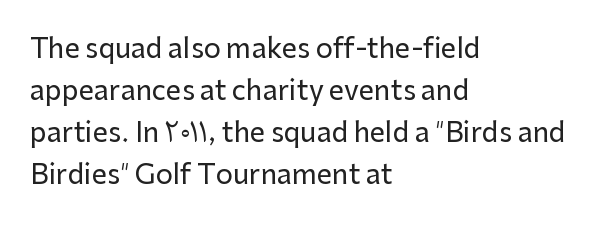
Decoration check: the copy has no underline. You can tell it's not italic because the verticals are truly vertical. Is the letter spacing exaggerated? No — it looks like the ordinary default. A classic flush-left, rag-right setting is used for this passage. Baseline-to-baseline distance is the conventional proportion of letter height.
